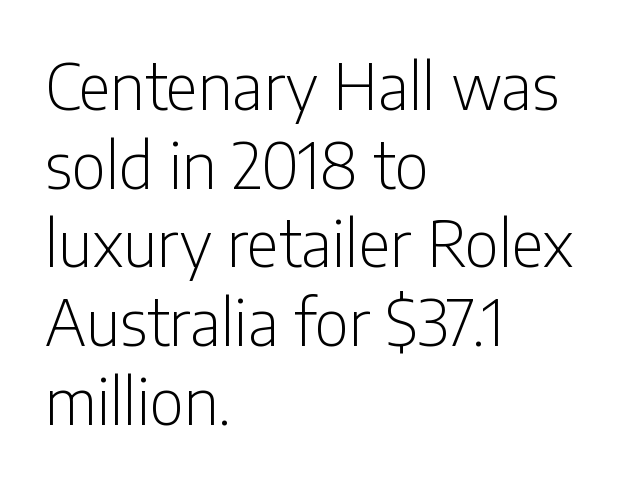
{"serif": "no", "italic": "no", "bold": "no", "weight": "light", "width": "condensed", "stroke_contrast": "low", "x_height": "medium", "monospaced": "no", "underline": "no", "align": "left", "line_spacing": "normal", "line_spacing_ratio": 1.25, "letter_spacing": "normal", "letter_spacing_em": 0.0, "glyph_px": 63}
